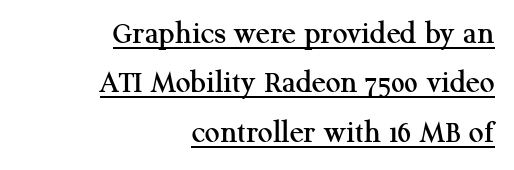
{"serif": "yes", "italic": "no", "width": "normal", "stroke_contrast": "medium", "x_height": "medium", "monospaced": "no", "underline": "yes", "align": "right", "line_spacing": "normal", "line_spacing_ratio": 1.5, "letter_spacing": "normal", "letter_spacing_em": 0.0, "glyph_px": 33}
